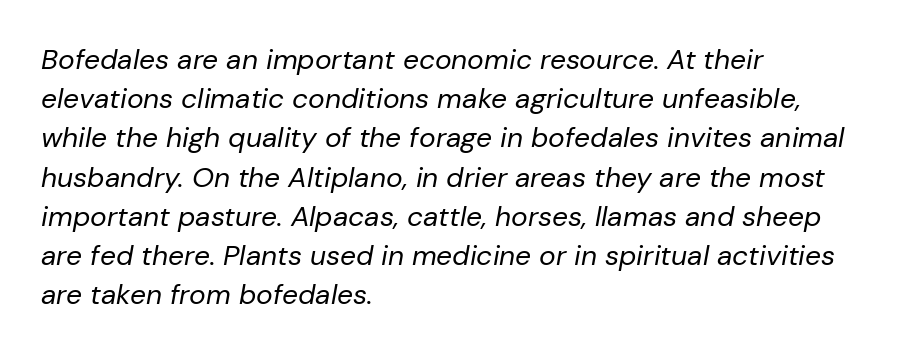
The image shows 28 px regular-weight type, italic (leaning right); set left-aligned, normal line spacing (1.4x), normal letter spacing, not underlined; low stroke contrast and a medium x-height.
